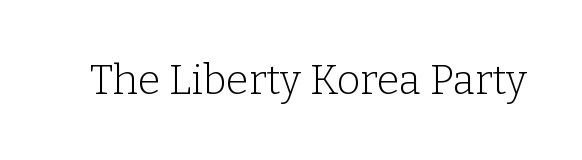
The type family on display is of the serif kind. Does extra space separate the letters? No, they use regular spacing. Think of a printed novel: that variable character pitch is what you see here. Check under the words: just untouched page.
